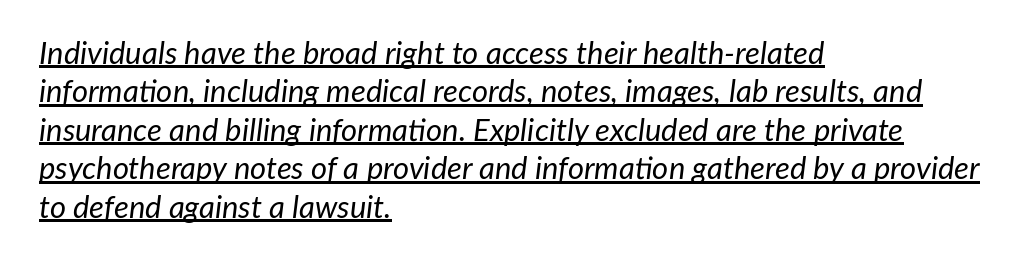
Think standard paragraph weight, or any step lighter than that. The lines are quadded left. Nobody touched the tracking dial on this one. This is underlined copy, the kind a proofreader might mark for attention. Do the characters align in a grid? No, the font is proportional. Slant detected: the letters are inclined.
